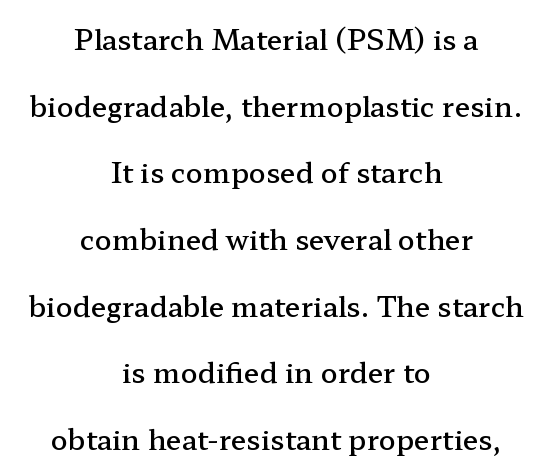
The image shows 28 px semibold, wide serif type, upright; set centered, loose line spacing (2.38x), normal letter spacing, not underlined; low stroke contrast and a medium x-height.
